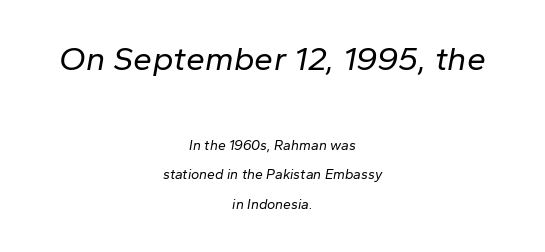
The image shows 34 px regular-weight type, italic (leaning right); set centered, loose line spacing (2.11x), normal letter spacing, not underlined; the first (top) block is 2.43x larger; low stroke contrast and a medium x-height.
